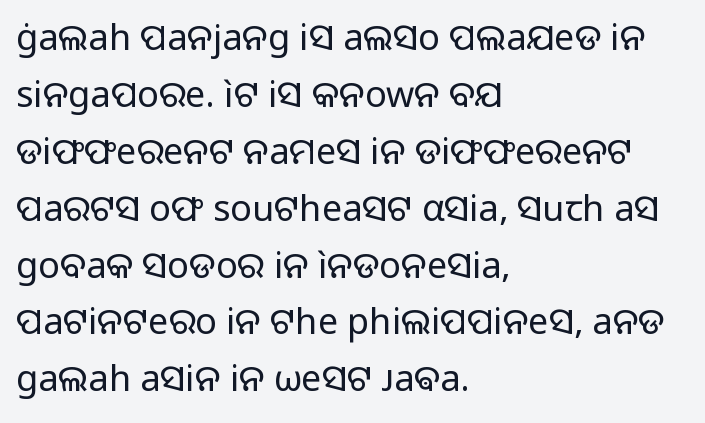
Q: Is the text bold? A: No.
Q: Is the text italic (slanted)? A: No, it is upright.
Q: Is the typeface a serif or a sans-serif typeface? A: Sans-serif.
Q: Is the text underlined? A: No.
Q: How is the paragraph aligned? A: Left-aligned.
Q: Is the spacing between letters normal or unusually wide? A: Normal.
Q: Is the spacing between lines tight, normal or loose? A: Normal.
Q: Width (condensed, normal, or wide)? A: Normal.
Q: Stroke contrast? A: Low.
Q: x-height? A: Medium.
Q: Monospaced? A: No.
